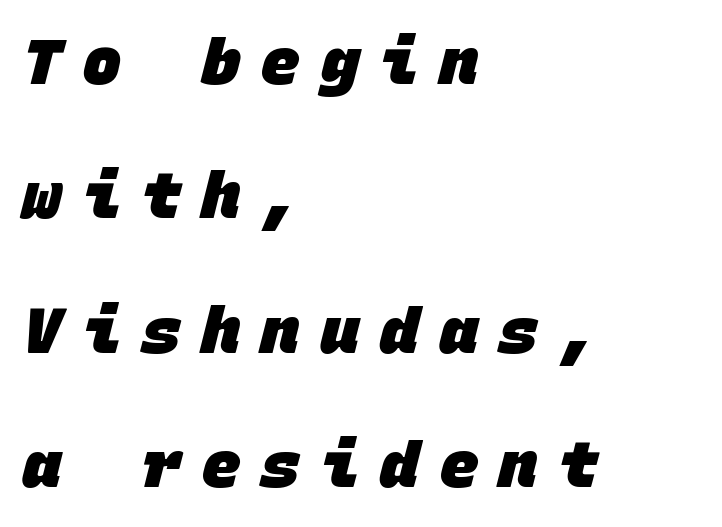
Q: Is the text bold? A: Yes.
Q: Is the typeface a serif or a sans-serif typeface? A: Sans-serif.
Q: Is the text underlined? A: No.
Q: How is the paragraph aligned? A: Left-aligned.
Q: Is the spacing between letters normal or unusually wide? A: Unusually wide.
Q: Is the spacing between lines tight, normal or loose? A: Loose.
Q: Width (condensed, normal, or wide)? A: Normal.
Q: Stroke contrast? A: Low.
Q: x-height? A: Large.
Q: Monospaced? A: Yes.
